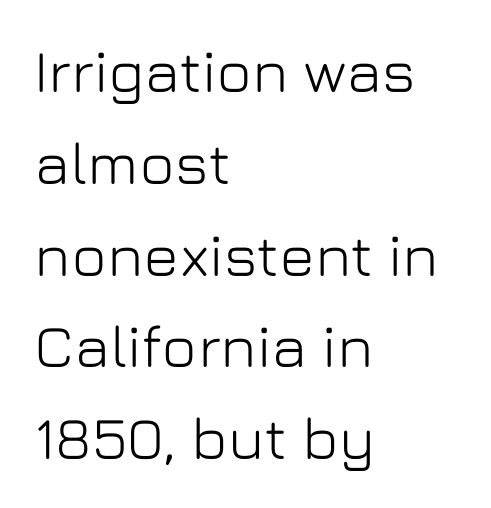
{"serif": "no", "italic": "no", "width": "normal", "stroke_contrast": "low", "x_height": "medium", "monospaced": "no", "underline": "no", "align": "left", "line_spacing": "normal", "line_spacing_ratio": 1.53, "letter_spacing": "normal", "letter_spacing_em": 0.0, "glyph_px": 60}
